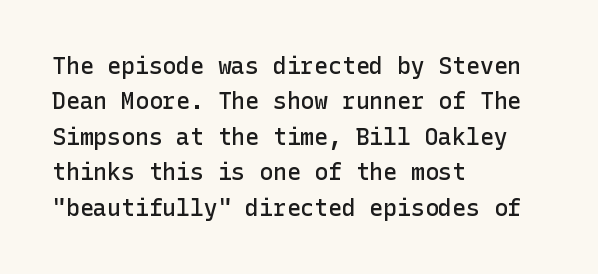
Q: Is the text bold? A: Semi-bold.
Q: Is the text italic (slanted)? A: No, it is upright.
Q: Is the text underlined? A: No.
Q: How is the paragraph aligned? A: Left-aligned.
Q: Is the spacing between letters normal or unusually wide? A: Normal.
Q: Is the spacing between lines tight, normal or loose? A: Normal.
